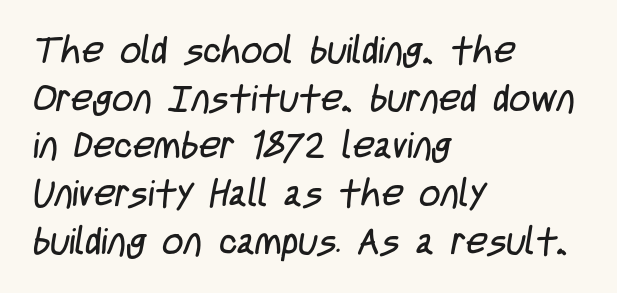
Q: Is the text bold? A: No.
Q: Is the typeface a serif or a sans-serif typeface? A: Sans-serif.
Q: Is the text underlined? A: No.
Q: How is the paragraph aligned? A: Left-aligned.
Q: Is the spacing between letters normal or unusually wide? A: Normal.
Q: Is the spacing between lines tight, normal or loose? A: Normal.
Q: Width (condensed, normal, or wide)? A: Condensed.
Q: Stroke contrast? A: Low.
Q: x-height? A: Large.
Q: Monospaced? A: No.
